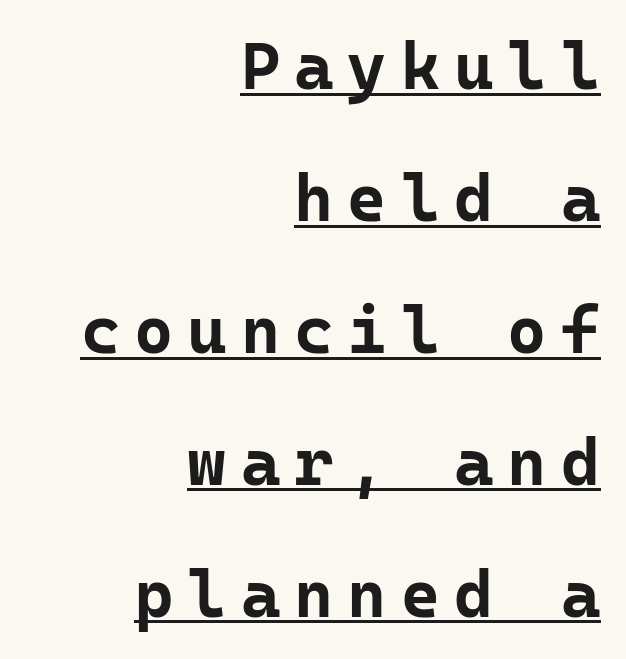
{"serif": "no", "italic": "no", "bold": "yes", "weight": "bold", "width": "normal", "stroke_contrast": "low", "x_height": "medium", "monospaced": "yes", "underline": "yes", "align": "right", "line_spacing": "loose", "line_spacing_ratio": 1.97, "letter_spacing": "wide", "letter_spacing_em": 0.21, "glyph_px": 67}
